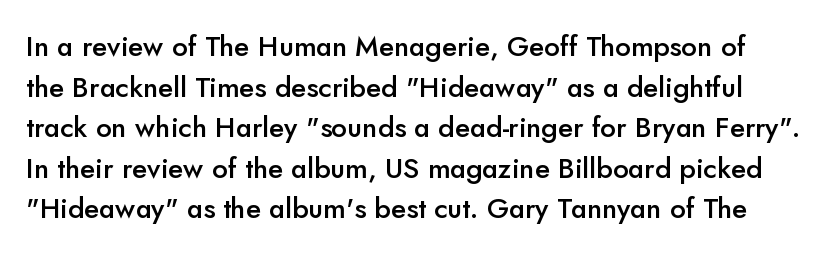
Has an underline been added? It has not. Examine the stroke ends and you'll find no serifs. The face used here is proportionally spaced, like ordinary book or web type. The typography opts for an upright posture over an oblique one. Compared with typical body copy, the letter spacing here is the same.
